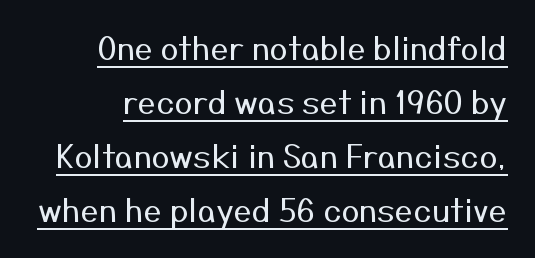
The image shows 32 px regular-weight sans-serif type, upright; set normal line spacing (1.69x), normal letter spacing, underlined; medium stroke contrast and a medium x-height.
